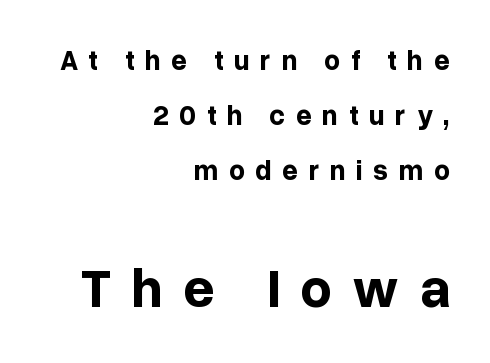
Each letter keeps its own natural width here, so spacing adapts to shape. In CSS terms this would be text-align: right. In terms of leading, this rendering errs on the spacious side. To sum up the face: it is a sans, with no serifs. Reading top to bottom, the characters get bigger at the block break. These words are printed bold, with thick strokes throughout.
